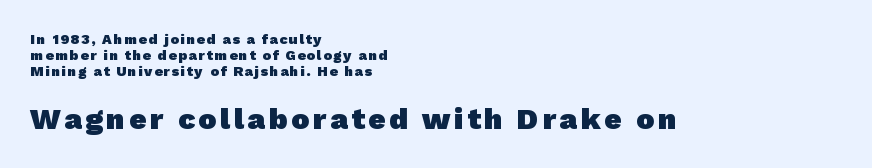
The rendering shows plain stroke endings on the letterforms — a sans-serif design. The face used here has the dense, thick strokes of a bold. Tightly led — the rows are bunched. Character widths vary here, with narrow letters taking less room than wide ones.
